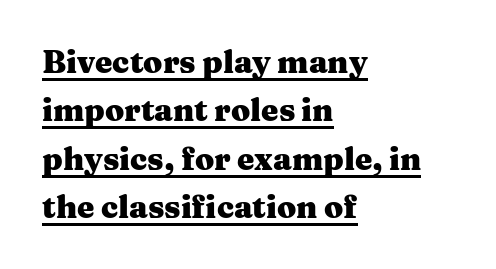
The image shows 31 px heavy, wide serif type, upright; set left-aligned, normal line spacing (1.56x), normal letter spacing, underlined; medium stroke contrast and a medium x-height.
